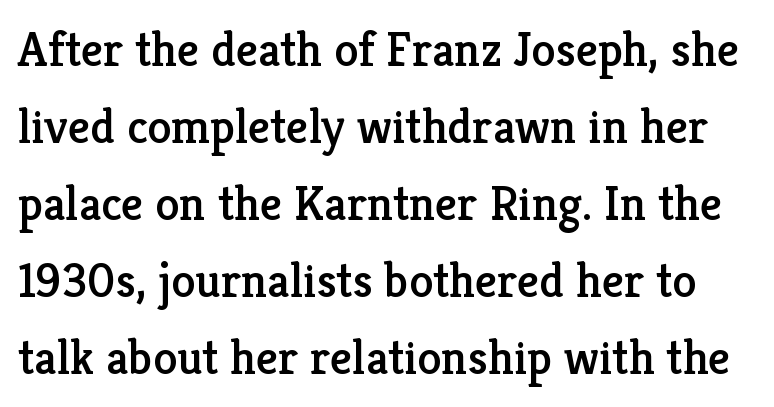
The image shows 49 px serif type, upright; set normal line spacing (1.57x), normal letter spacing, not underlined; low stroke contrast and a medium x-height.
